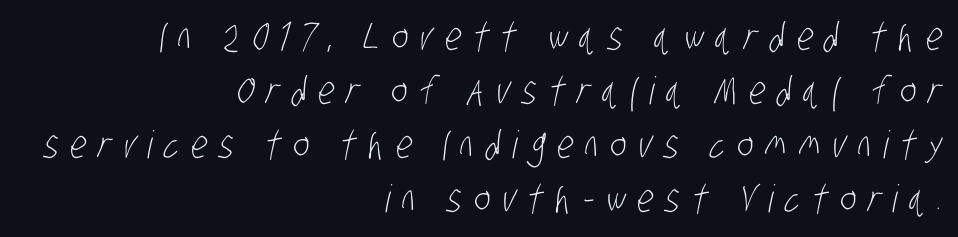
{"serif": "no", "bold": "no", "weight": "light", "width": "condensed", "stroke_contrast": "low", "x_height": "large", "monospaced": "no", "underline": "no", "align": "right", "line_spacing": "normal", "line_spacing_ratio": 1.42, "letter_spacing": "wide", "letter_spacing_em": 0.31, "glyph_px": 38}
